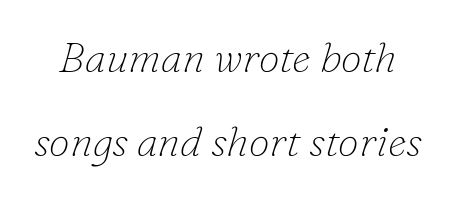
The image shows 42 px thin serif type, italic (leaning right); set loose line spacing (2.0x), normal letter spacing, not underlined; low stroke contrast and a small x-height.
